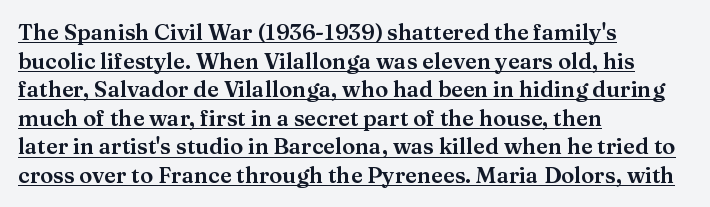
Q: Is the text italic (slanted)? A: No, it is upright.
Q: Is the text underlined? A: Yes.
Q: How is the paragraph aligned? A: Left-aligned.
Q: Is the spacing between letters normal or unusually wide? A: Normal.
Q: Is the spacing between lines tight, normal or loose? A: Normal.
